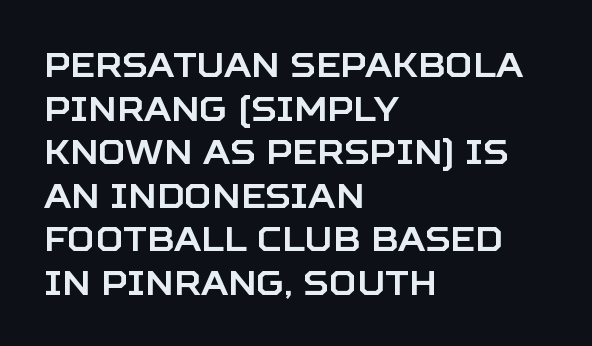
{"serif": "no", "italic": "no", "width": "normal", "stroke_contrast": "low", "x_height": "large", "monospaced": "no", "underline": "no", "align": "left", "line_spacing": "normal", "line_spacing_ratio": 1.28, "letter_spacing": "normal", "letter_spacing_em": 0.0, "glyph_px": 34}
